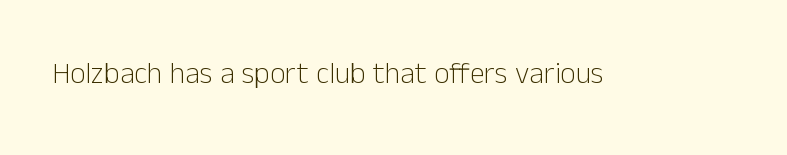
The image shows 30 px light sans-serif type, upright; set normal letter spacing, not underlined; low stroke contrast and a medium x-height.
